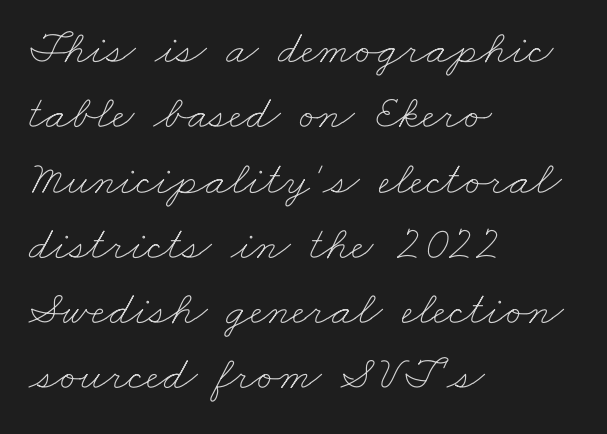
This rendering leaves character spacing at its baseline value. Underline: absent. Line starts are locked; line ends wander. Vertical spacing — default. Each stroke keeps to a modest, everyday thickness or less.
